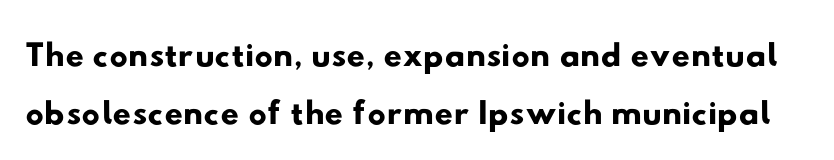
Q: Is the typeface a serif or a sans-serif typeface? A: Sans-serif.
Q: Is the text underlined? A: No.
Q: Is the spacing between letters normal or unusually wide? A: Normal.
Q: Is the spacing between lines tight, normal or loose? A: Tight.
Q: Width (condensed, normal, or wide)? A: Wide.
Q: Stroke contrast? A: Low.
Q: x-height? A: Small.
Q: Monospaced? A: No.
